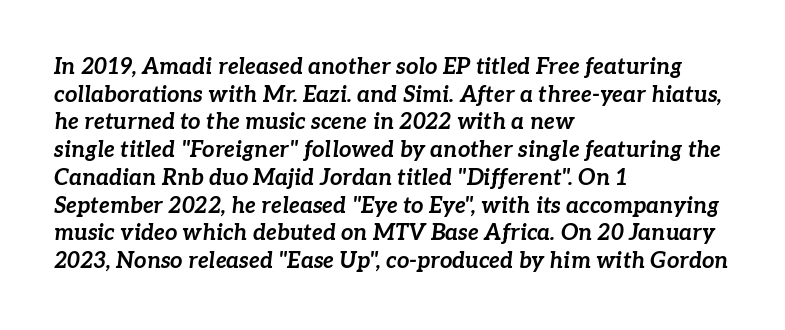
{"italic": "yes", "lean": "right", "slant_degrees": 7, "bold": "yes", "underline": "no", "align": "left", "line_spacing": "normal", "line_spacing_ratio": 1.26, "letter_spacing": "normal", "letter_spacing_em": 0.0, "glyph_px": 22}
